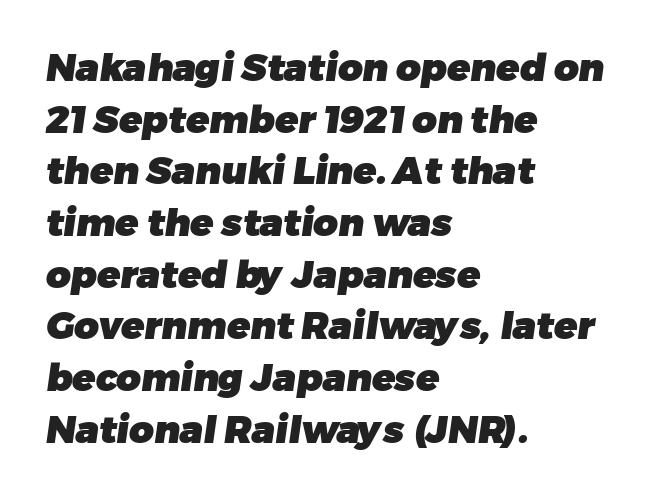
Compared with typical paragraphs, the rows here are spaced about the same. Each letter keeps its own natural width here, so spacing adapts to shape. The foot of each line stays bare and open. Does extra space separate the letters? No, they use regular spacing.
